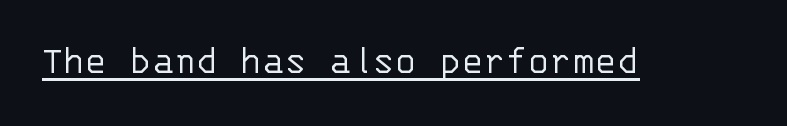
The passage shown is typed in a monospace face where columns stay perfectly aligned. Counters stay open thanks to moderate or lighter strokes. Looks like someone drew a line under every word here. The glyphs in this specimen are sans serif. Glyph-to-glyph distance matches everyday printed text.
